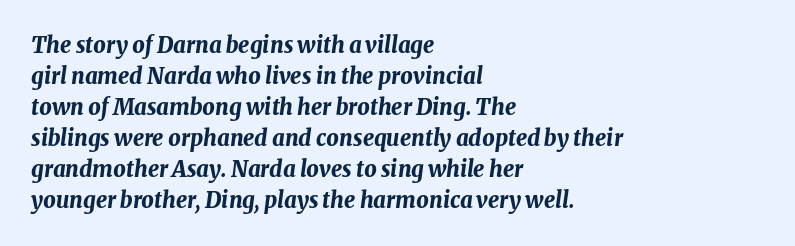
Q: Is the text bold? A: Yes.
Q: Is the text italic (slanted)? A: Yes, it leans right by about 8 degrees.
Q: Is the text underlined? A: No.
Q: How is the paragraph aligned? A: Left-aligned.
Q: Is the spacing between letters normal or unusually wide? A: Normal.
Q: Is the spacing between lines tight, normal or loose? A: Normal.
